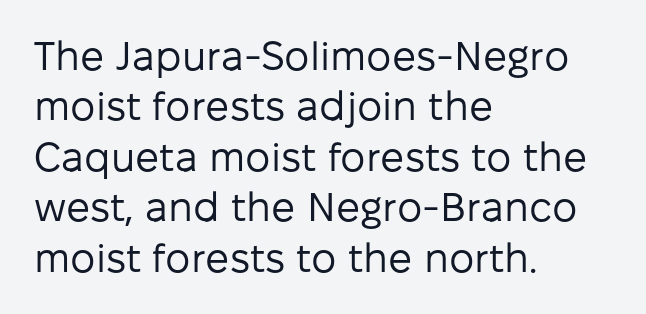
The image shows 40 px regular-weight sans-serif type, upright; set left-aligned, normal line spacing (1.26x), normal letter spacing, not underlined; low stroke contrast and a medium x-height.
